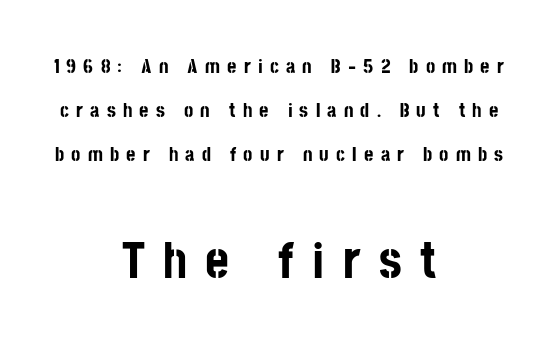
{"serif": "no", "italic": "no", "bold": "yes", "weight": "bold", "width": "condensed", "stroke_contrast": "low", "x_height": "large", "monospaced": "no", "underline": "no", "align": "center", "line_spacing": "loose", "line_spacing_ratio": 2.21, "letter_spacing": "wide", "letter_spacing_em": 0.36, "larger_block": "second", "size_ratio": 2.55, "glyph_px": 51}
